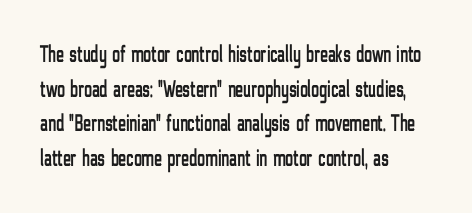
The compositor pushed each line to the left boundary. Compared with typical paragraphs, the rows here are spaced about the same. Here the glyphs are tracked normally, forming tight word shapes. Check the space under the baseline: it is left empty. You can tell it's not italic because the verticals are truly vertical.
